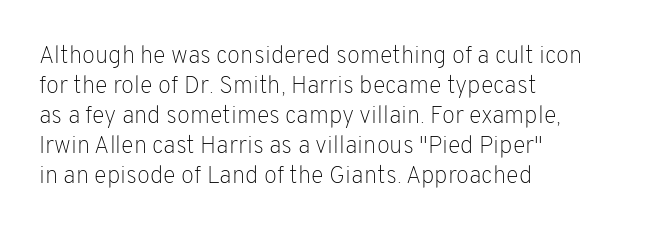
Honestly, there is no underline to notice here at all. The font's upright variant was chosen for this text. Horizontally, the lines are justified to the leading edge only. Bold? No — there's no thickening of the strokes.
